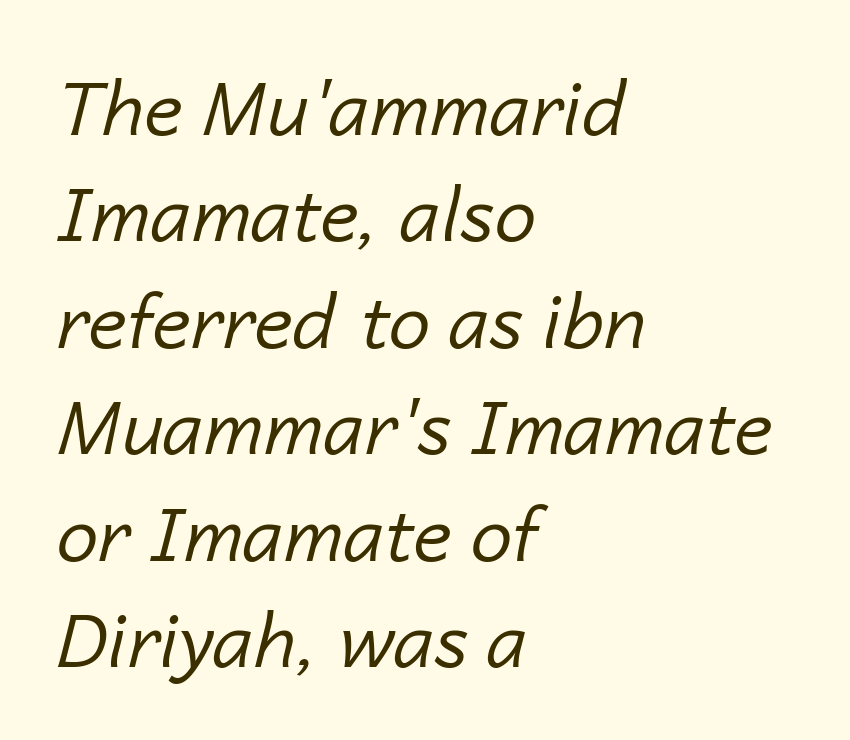
The font is comparable to plain body text, perhaps lighter. A typesetter would mark this as italic. These lines are rendered in a variable-pitch font. The vertical gap from one line to the next is medium. Notice how the passage keeps a crisp vertical edge on the left only.
